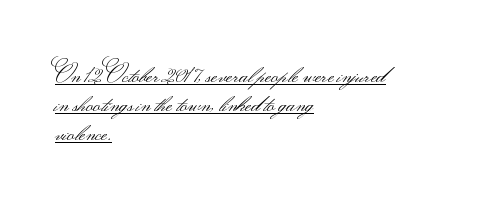
The image shows 24 px text type; set left-aligned, line spacing 1.21x, normal letter spacing, underlined.
